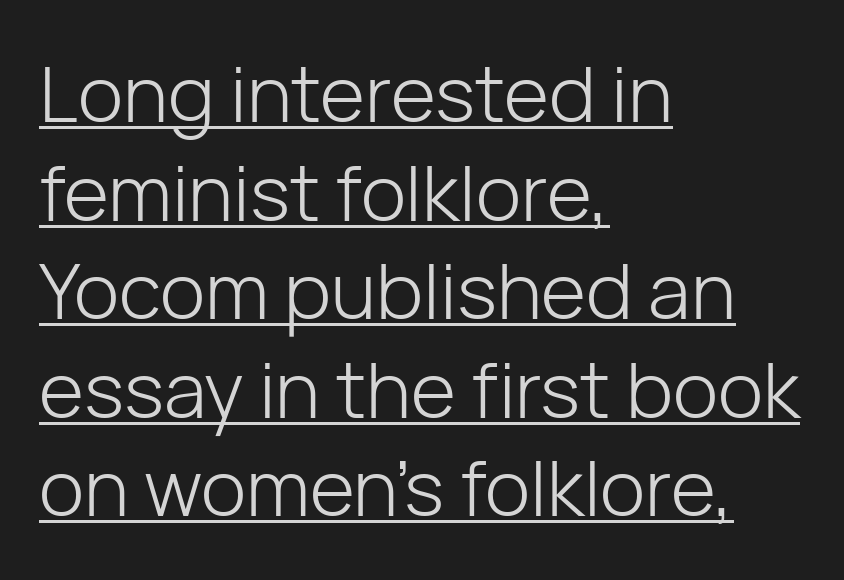
Q: Is the text bold? A: No.
Q: Is the text italic (slanted)? A: No, it is upright.
Q: Is the typeface a serif or a sans-serif typeface? A: Sans-serif.
Q: Is the text underlined? A: Yes.
Q: How is the paragraph aligned? A: Left-aligned.
Q: Is the spacing between letters normal or unusually wide? A: Normal.
Q: Is the spacing between lines tight, normal or loose? A: Normal.
Q: Width (condensed, normal, or wide)? A: Normal.
Q: Stroke contrast? A: Low.
Q: x-height? A: Medium.
Q: Monospaced? A: No.
